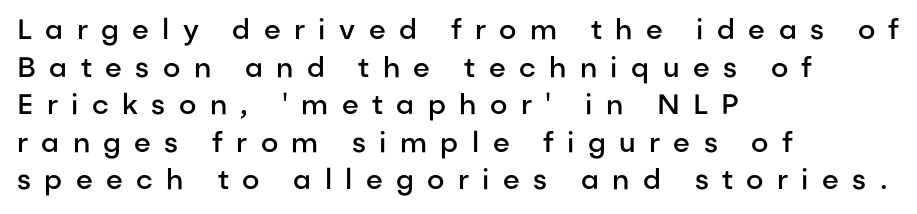
The image shows 28 px semibold sans-serif type, upright; set left-aligned, normal line spacing (1.34x), unusually wide letter spacing (+0.48 em), not underlined; low stroke contrast and a medium x-height.
